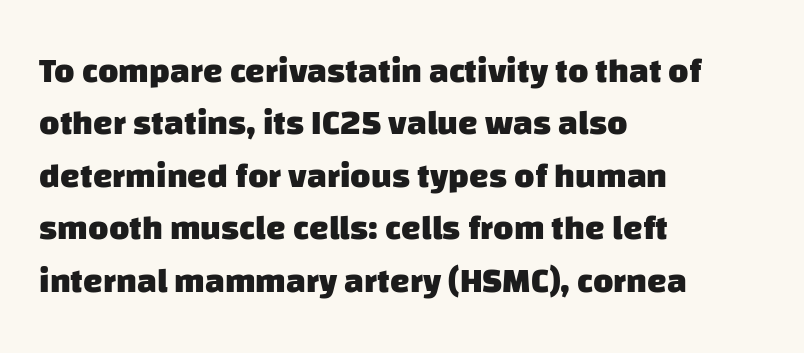
The image shows 35 px heavy sans-serif type; set left-aligned, normal line spacing (1.5x), normal letter spacing, not underlined; low stroke contrast and a large x-height.
